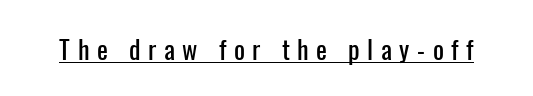
Q: Is the text italic (slanted)? A: No, it is upright.
Q: Is the text underlined? A: Yes.
Q: Is the spacing between letters normal or unusually wide? A: Unusually wide.
